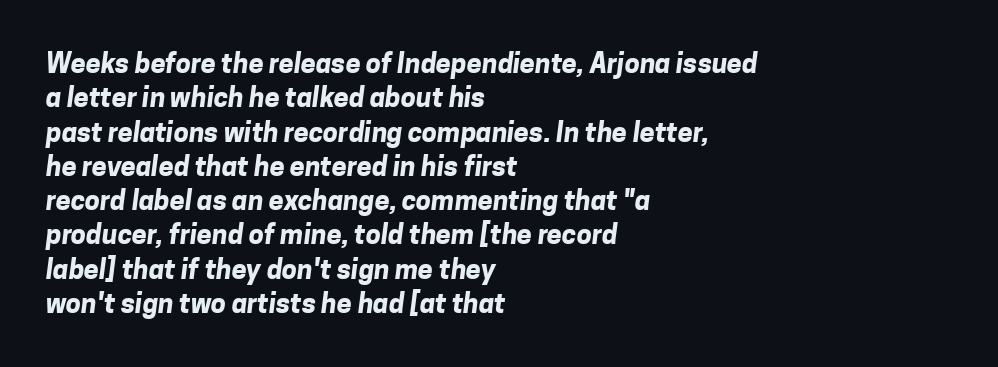
The image shows 27 px bold type; set left-aligned, normal line spacing (1.27x), normal letter spacing, not underlined.
